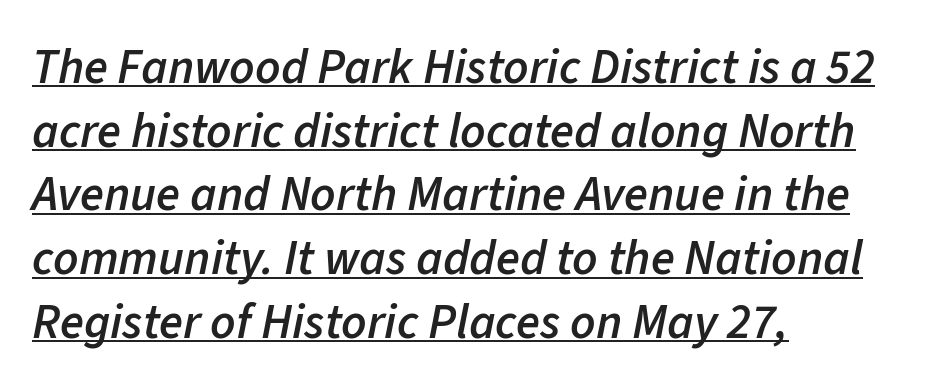
The typesetting leans somewhat heavy: a semibold. Glance below the letters and you will spot a drawn line. Is the block centered? No — it sits flush against the left margin. Quick note: italic. Here the designer chose a conventional face with non-uniform glyph widths.
